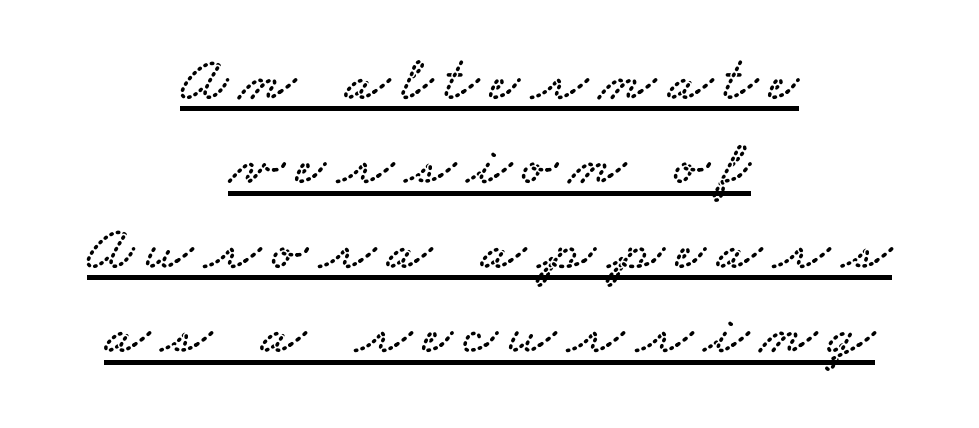
{"width": "wide", "stroke_contrast": "low", "x_height": "small", "monospaced": "no", "underline": "yes", "align": "center", "line_spacing": "normal", "line_spacing_ratio": 1.3, "glyph_px": 65}
